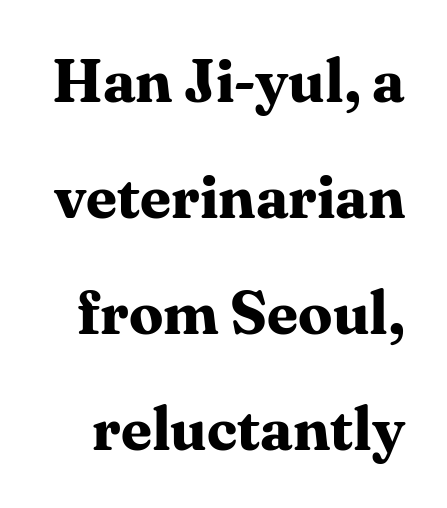
{"serif": "yes", "italic": "no", "bold": "yes", "weight": "bold", "width": "normal", "stroke_contrast": "medium", "x_height": "medium", "monospaced": "no", "underline": "no", "line_spacing": "loose", "line_spacing_ratio": 1.9, "letter_spacing": "normal", "letter_spacing_em": 0.0, "glyph_px": 61}
